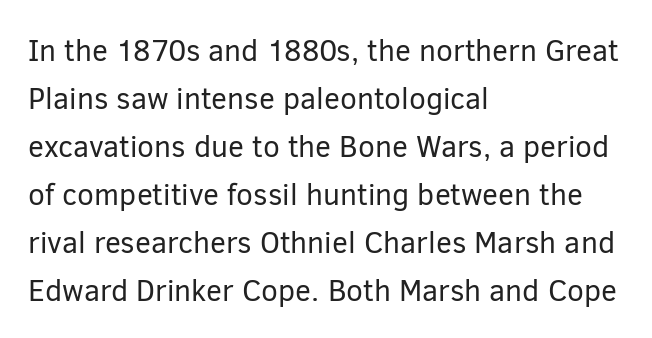
Where is the straight margin? On the left. The space between consecutive lines is moderate. There is no visible air inserted between adjacent glyphs. The font is comparable to plain body text, perhaps lighter. The baseline area is clear.
